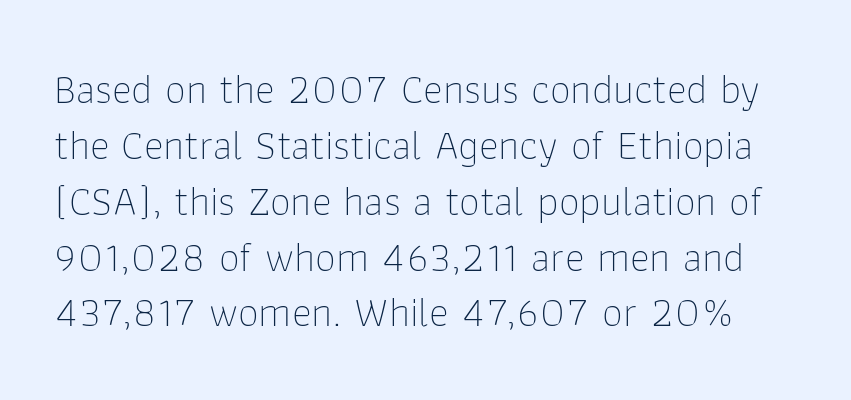
Underlining? Definitely not there. On a weight scale, this lands at 450 or below. What stands out about the letter spacing? Nothing — it is the standard amount. No feet cap the strokes, marking this as sans-serif type.
